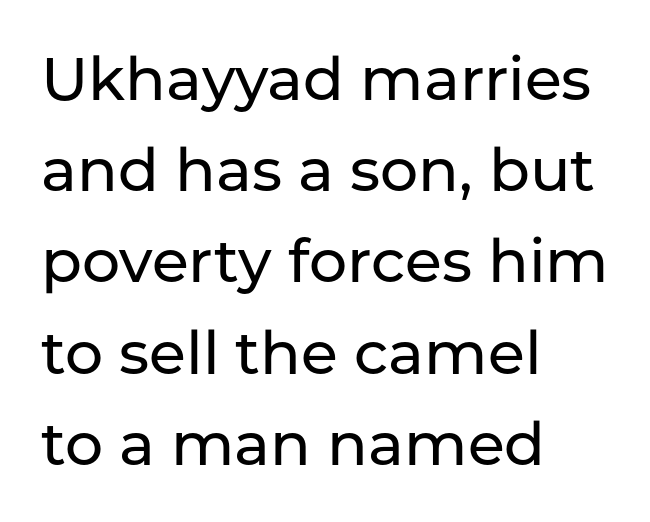
Q: Is the text italic (slanted)? A: No, it is upright.
Q: Is the typeface a serif or a sans-serif typeface? A: Sans-serif.
Q: Is the text underlined? A: No.
Q: How is the paragraph aligned? A: Left-aligned.
Q: Is the spacing between letters normal or unusually wide? A: Normal.
Q: Is the spacing between lines tight, normal or loose? A: Normal.
Q: Width (condensed, normal, or wide)? A: Normal.
Q: Stroke contrast? A: Low.
Q: x-height? A: Medium.
Q: Monospaced? A: No.
